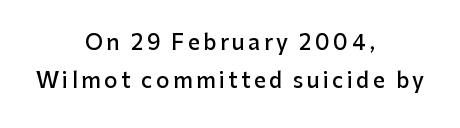
The image shows 21 px text type, upright; set centered, line spacing 1.83x, not underlined.
